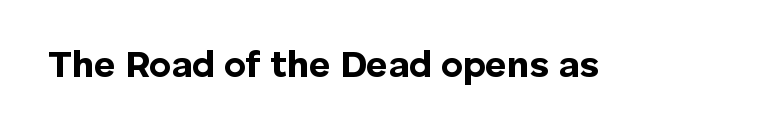
{"serif": "no", "italic": "no", "bold": "yes", "weight": "bold", "width": "normal", "stroke_contrast": "low", "x_height": "medium", "monospaced": "no", "underline": "no", "letter_spacing": "normal", "letter_spacing_em": 0.0, "glyph_px": 37}
